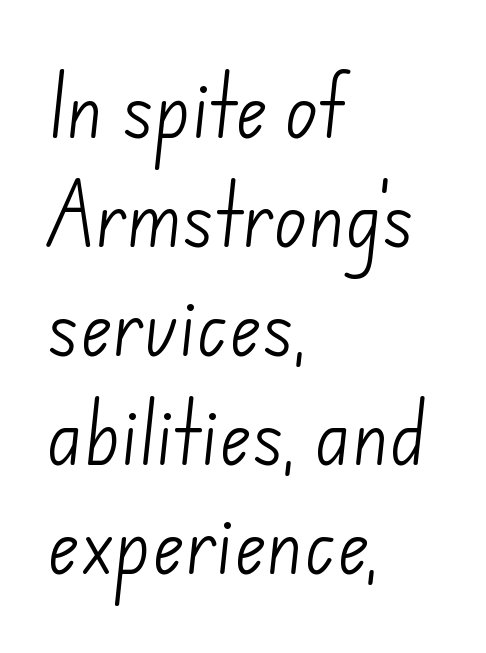
Note the varied advance widths — an 'i' is clearly narrower than an 'm'. This sample uses a sans-serif face. The gap between lines stays unmarked. Line spacing here is normal. Is the letter spacing exaggerated? No — it looks like the ordinary default. The compositor pushed each line to the left boundary.
